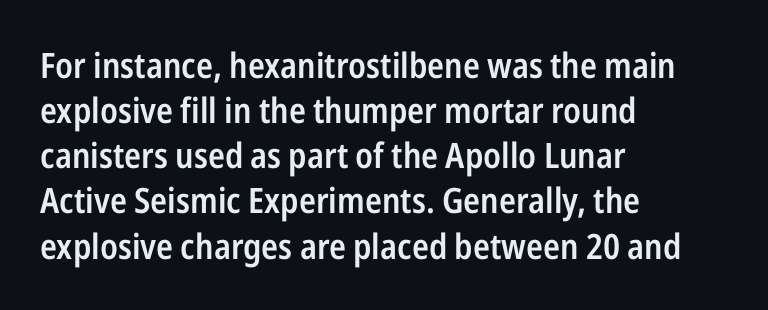
{"serif": "no", "italic": "no", "bold": "semi", "weight": "semibold", "width": "condensed", "stroke_contrast": "low", "x_height": "medium", "monospaced": "no", "underline": "no", "align": "left", "line_spacing": "normal", "line_spacing_ratio": 1.29, "letter_spacing": "normal", "letter_spacing_em": 0.0, "glyph_px": 35}
